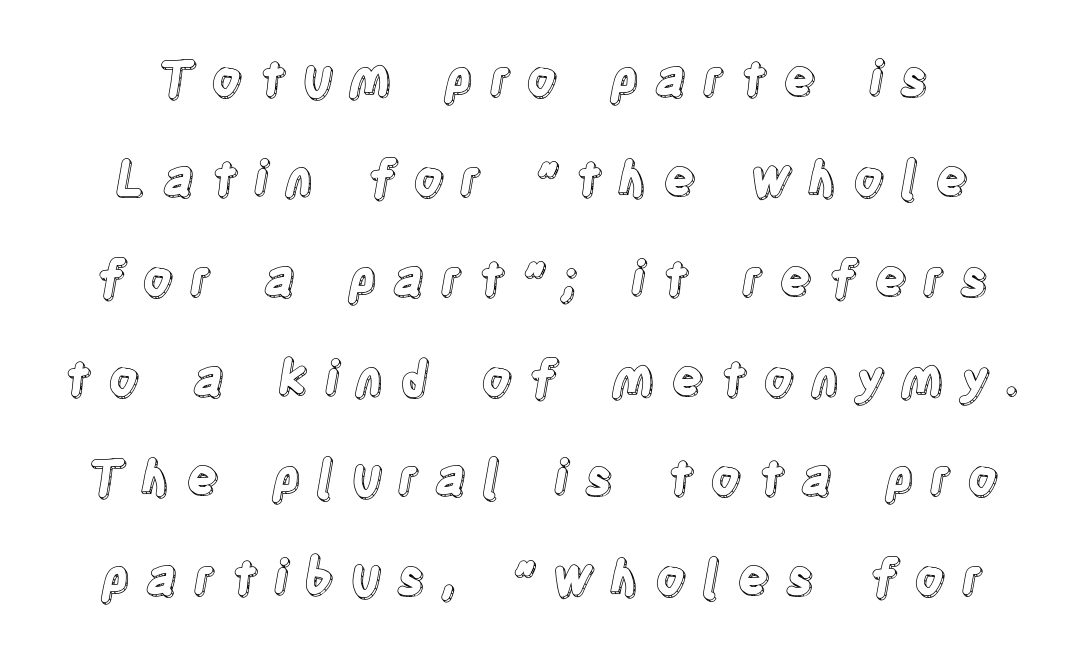
{"width": "condensed", "x_height": "large", "monospaced": "no", "underline": "no", "line_spacing": "loose", "line_spacing_ratio": 2.08, "letter_spacing": "wide", "letter_spacing_em": 0.33, "glyph_px": 48}
